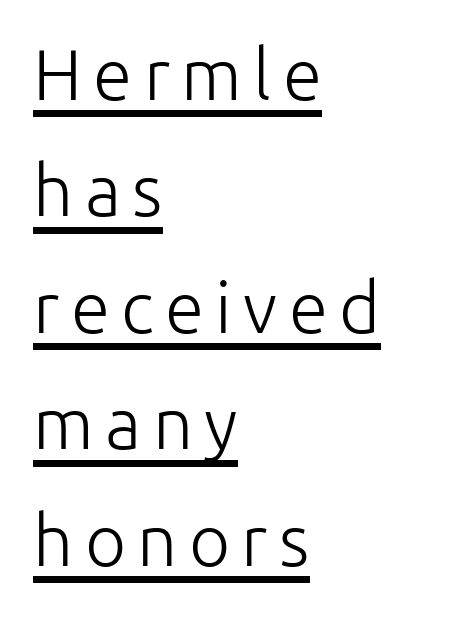
The image shows 71 px light sans-serif type, upright; set left-aligned, normal line spacing (1.64x), underlined; low stroke contrast and a medium x-height.
